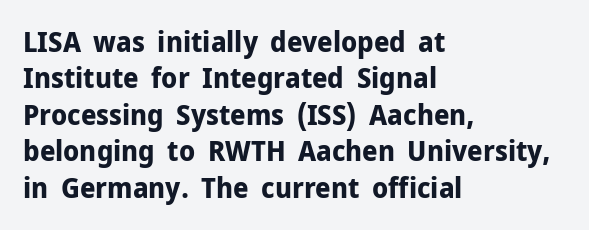
Has an underline been added? It has not. There is no visible air inserted between adjacent glyphs. The ragged edge is on the right, which tells us the setting is flush left. Look at the stroke-to-counter ratio: heavy, a bold. A sans-serif font was chosen for this passage.
